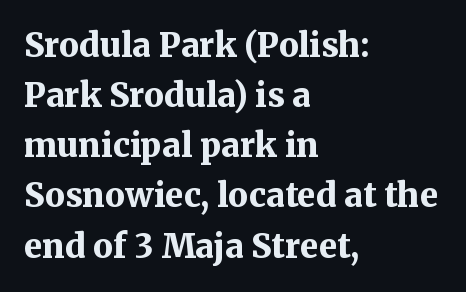
Q: Is the text bold? A: Yes.
Q: Is the text italic (slanted)? A: No, it is upright.
Q: Is the typeface a serif or a sans-serif typeface? A: Serif.
Q: Is the text underlined? A: No.
Q: How is the paragraph aligned? A: Left-aligned.
Q: Is the spacing between letters normal or unusually wide? A: Normal.
Q: Is the spacing between lines tight, normal or loose? A: Normal.
Q: Width (condensed, normal, or wide)? A: Normal.
Q: Stroke contrast? A: Medium.
Q: x-height? A: Medium.
Q: Monospaced? A: No.
